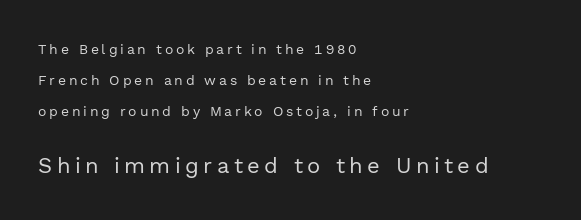
The image shows 22 px text type, upright; set left-aligned, loose line spacing (2.21x), unusually wide letter spacing (+0.2 em), not underlined; the second (bottom) block is 1.57x larger.
